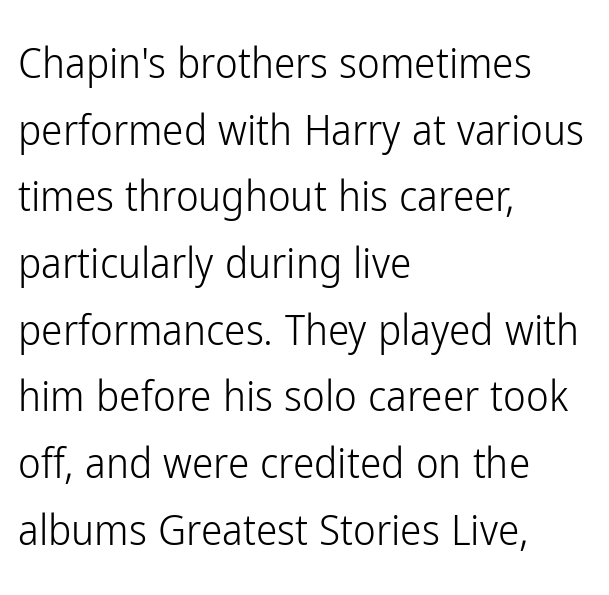
The passage shown is typeset with a sans-serif family. A normal amount of white space separates one row of letters from the next. The face used here is proportionally spaced, like ordinary book or web type. The font sits on the lighter half of the weight spectrum, regular included. Bare-footed words on every line.
